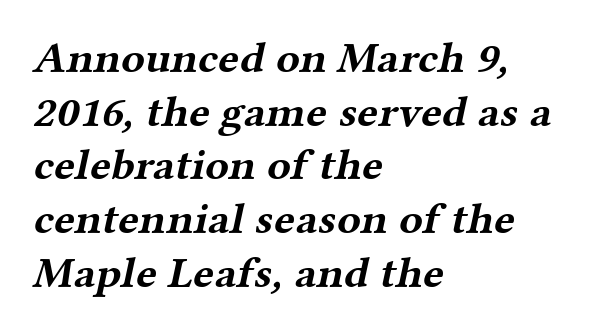
Q: Is the text bold? A: Yes.
Q: Is the typeface a serif or a sans-serif typeface? A: Serif.
Q: Is the text underlined? A: No.
Q: How is the paragraph aligned? A: Left-aligned.
Q: Is the spacing between letters normal or unusually wide? A: Normal.
Q: Width (condensed, normal, or wide)? A: Wide.
Q: Stroke contrast? A: Medium.
Q: x-height? A: Medium.
Q: Monospaced? A: No.
